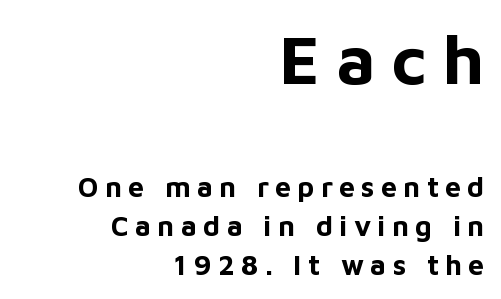
Vertical strokes here are truly vertical. The tracking jumps out immediately: characters are airy and widely separated. The rendering uses a moderate line-height, typical for paragraphs. Does the weight exceed regular? Yes, all the way to bold. In terms of letterform style, serifs are entirely absent. A student would call this right alignment; a typographer would say flush right, rag left.
